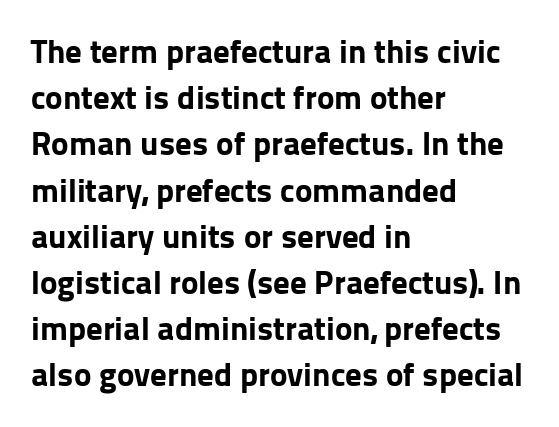
The image shows 33 px bold sans-serif type, upright; set left-aligned, normal line spacing (1.4x), normal letter spacing, not underlined; low stroke contrast and a medium x-height.
